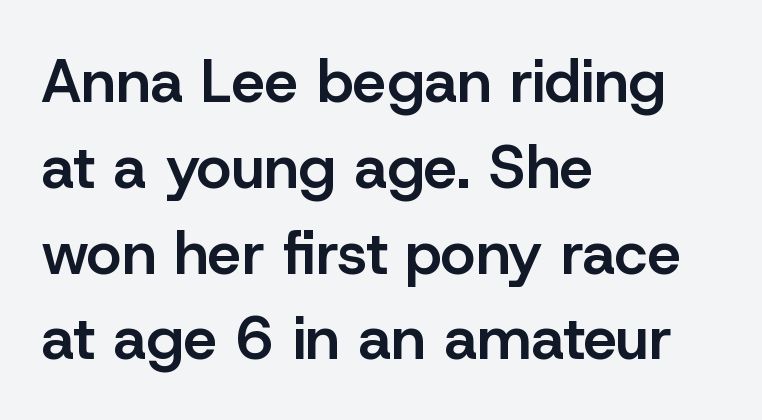
{"serif": "no", "italic": "no", "bold": "semi", "weight": "semibold", "width": "normal", "stroke_contrast": "low", "x_height": "medium", "monospaced": "no", "underline": "no", "align": "left", "line_spacing": "normal", "line_spacing_ratio": 1.43, "letter_spacing": "normal", "letter_spacing_em": 0.0, "glyph_px": 60}
